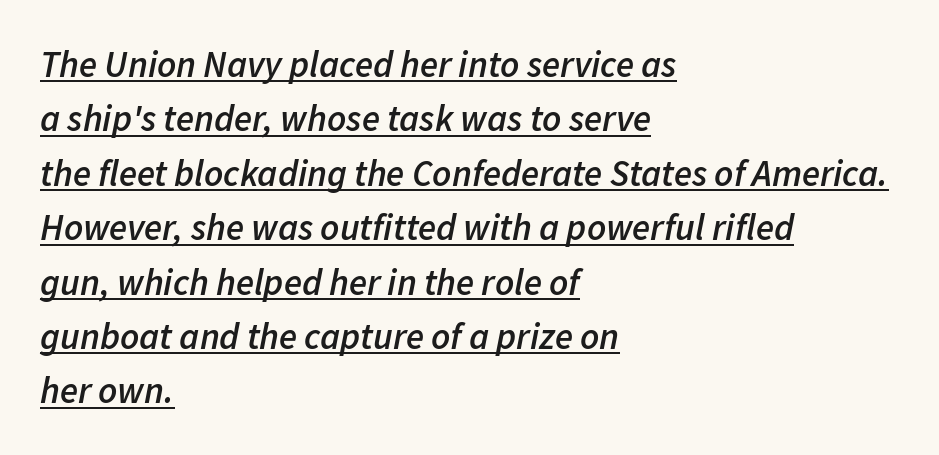
Q: Is the text bold? A: Semi-bold.
Q: Is the text italic (slanted)? A: Yes, it leans right by about 11 degrees.
Q: Is the text underlined? A: Yes.
Q: How is the paragraph aligned? A: Left-aligned.
Q: Is the spacing between letters normal or unusually wide? A: Normal.
Q: Is the spacing between lines tight, normal or loose? A: Normal.
Q: Width (condensed, normal, or wide)? A: Normal.
Q: Stroke contrast? A: Low.
Q: x-height? A: Medium.
Q: Monospaced? A: No.
